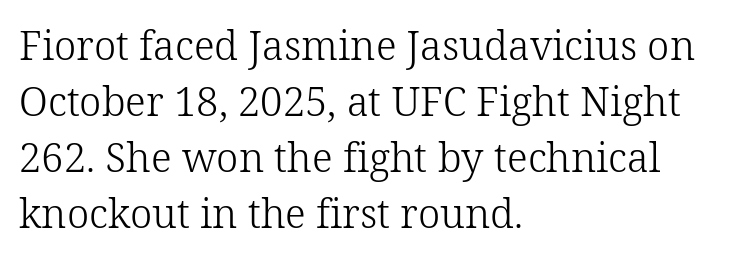
{"serif": "yes", "italic": "no", "bold": "no", "weight": "light", "width": "normal", "stroke_contrast": "low", "x_height": "medium", "monospaced": "no", "underline": "no", "align": "left", "line_spacing": "normal", "line_spacing_ratio": 1.4, "letter_spacing": "normal", "letter_spacing_em": 0.0, "glyph_px": 40}
